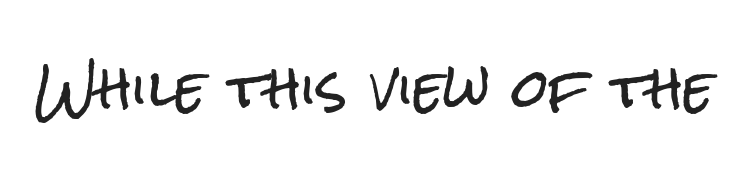
{"serif": "no", "italic": "no", "width": "condensed", "stroke_contrast": "low", "x_height": "medium", "monospaced": "no", "underline": "no", "letter_spacing": "normal", "letter_spacing_em": 0.0, "glyph_px": 53}
